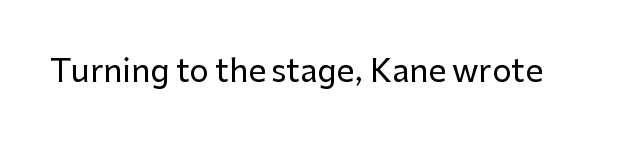
{"serif": "no", "italic": "no", "width": "normal", "stroke_contrast": "low", "x_height": "medium", "monospaced": "no", "underline": "no", "letter_spacing": "normal", "letter_spacing_em": 0.0, "glyph_px": 31}
